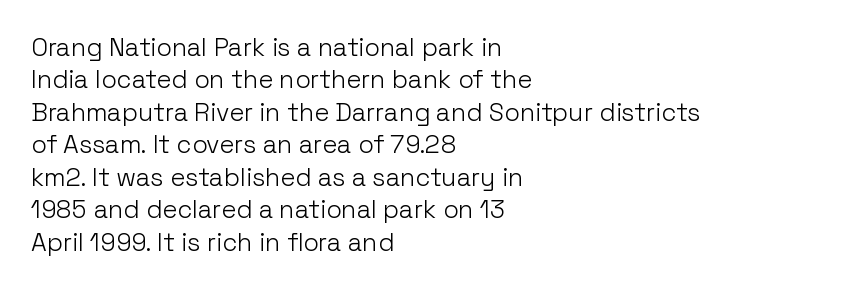
The image shows 25 px text type, upright; set left-aligned, normal line spacing (1.3x), normal letter spacing, not underlined.
